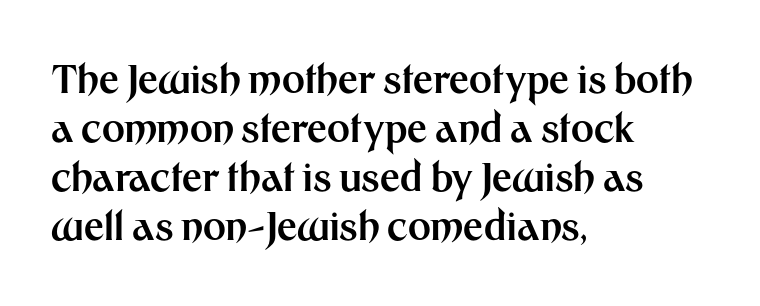
A typesetter would label this face a sans. Where is the straight margin? On the left. Only glyphs here, with clear space below each row. Quick note: not italic, upright. Line spacing here is normal. The letters are bold, with thick, heavy strokes.
